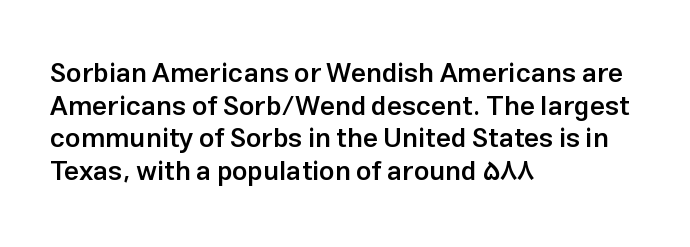
Q: Is the text bold? A: Semi-bold.
Q: Is the text italic (slanted)? A: No, it is upright.
Q: Is the text underlined? A: No.
Q: How is the paragraph aligned? A: Left-aligned.
Q: Is the spacing between letters normal or unusually wide? A: Normal.
